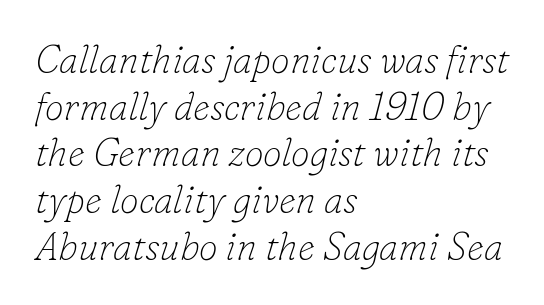
The image shows 38 px thin serif type, italic (leaning right); set left-aligned, line spacing 1.23x, normal letter spacing, not underlined; low stroke contrast and a small x-height.
